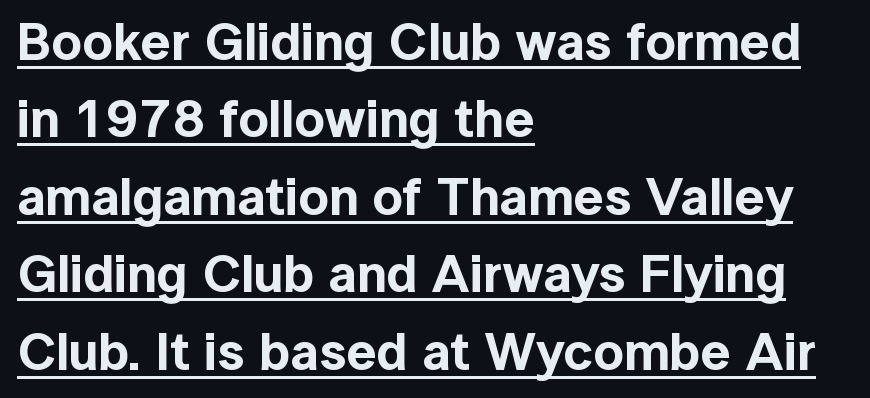
Q: Is the text italic (slanted)? A: No, it is upright.
Q: Is the typeface a serif or a sans-serif typeface? A: Sans-serif.
Q: Is the text underlined? A: Yes.
Q: How is the paragraph aligned? A: Left-aligned.
Q: Is the spacing between letters normal or unusually wide? A: Normal.
Q: Is the spacing between lines tight, normal or loose? A: Normal.
Q: Width (condensed, normal, or wide)? A: Normal.
Q: x-height? A: Medium.
Q: Monospaced? A: No.
